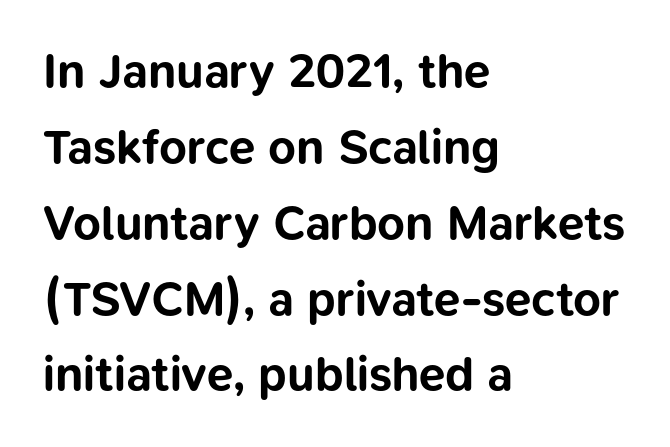
Q: Is the text bold? A: Yes.
Q: Is the text italic (slanted)? A: No, it is upright.
Q: Is the typeface a serif or a sans-serif typeface? A: Sans-serif.
Q: Is the text underlined? A: No.
Q: How is the paragraph aligned? A: Left-aligned.
Q: Is the spacing between letters normal or unusually wide? A: Normal.
Q: Is the spacing between lines tight, normal or loose? A: Normal.
Q: Width (condensed, normal, or wide)? A: Normal.
Q: Stroke contrast? A: Low.
Q: x-height? A: Medium.
Q: Monospaced? A: No.
